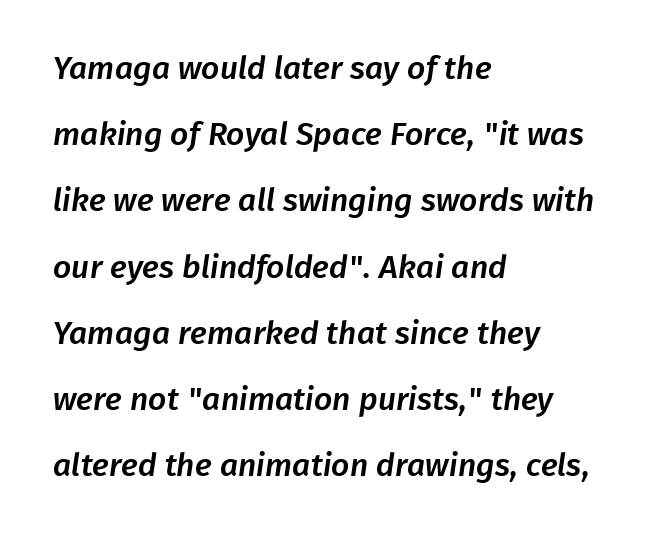
{"serif": "no", "width": "normal", "stroke_contrast": "low", "x_height": "medium", "monospaced": "no", "underline": "no", "align": "left", "line_spacing": "loose", "line_spacing_ratio": 2.07, "letter_spacing": "normal", "letter_spacing_em": 0.0, "glyph_px": 32}
